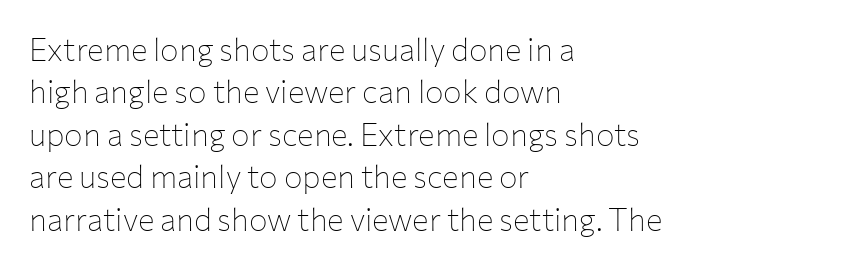
Think of a printed novel: that variable character pitch is what you see here. Lines of text with bare space underneath. Weight: regular or lighter. A student would call this left alignment; a typographer would say flush left, rag right. Grotesque or geometric, the face here clearly has no serifs.
